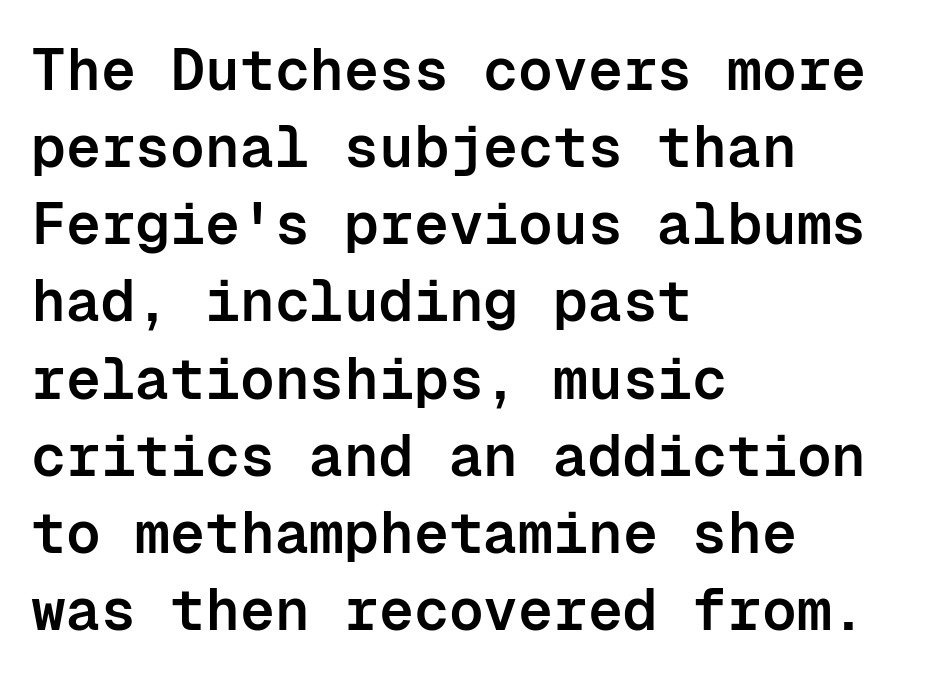
This sample uses a sans-serif face. This sample keeps an unexceptional amount of space between lines. Spacing verdict: monospaced, one width for all characters. The specimen omits any rule beneath the text block's lines.
